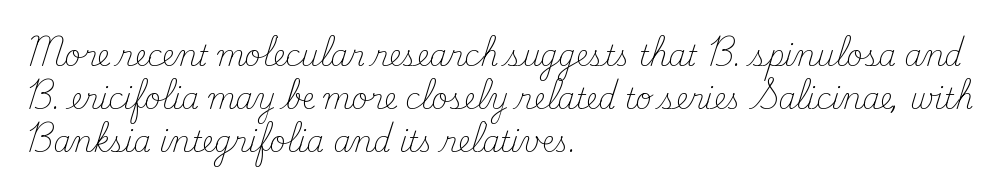
The image shows 28 px light serif type; set left-aligned, normal line spacing (1.53x), normal letter spacing, not underlined; medium stroke contrast and a small x-height.
